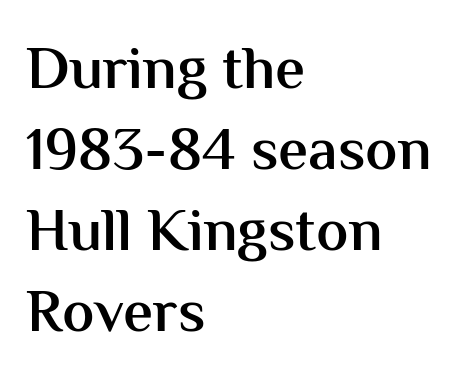
The image shows 60 px semibold sans-serif type, upright; set left-aligned, normal line spacing (1.35x), normal letter spacing, not underlined; medium stroke contrast and a medium x-height.
